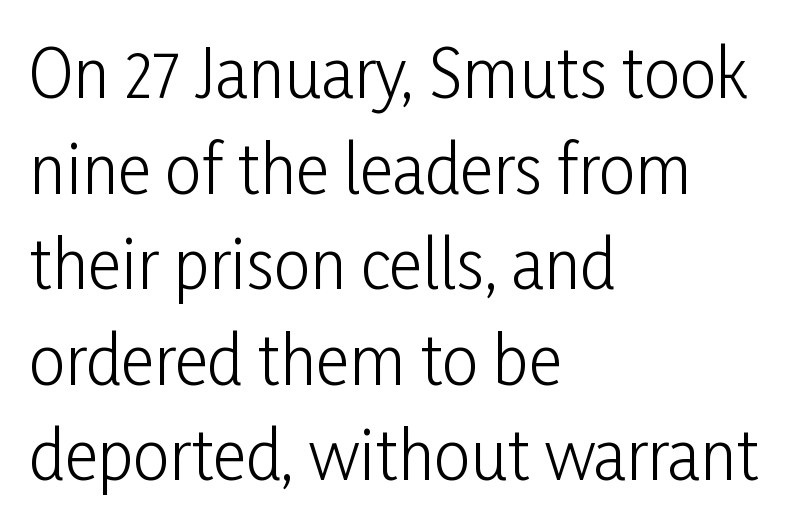
{"serif": "no", "italic": "no", "bold": "no", "weight": "light", "width": "condensed", "stroke_contrast": "low", "x_height": "medium", "monospaced": "no", "underline": "no", "align": "left", "line_spacing": "normal", "line_spacing_ratio": 1.47, "letter_spacing": "normal", "letter_spacing_em": 0.0, "glyph_px": 65}
